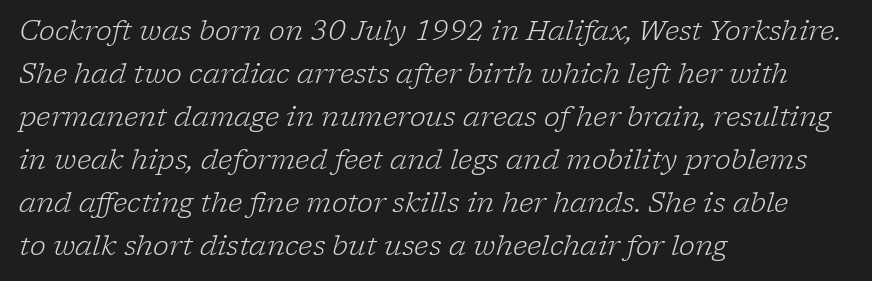
The image shows 27 px text type, italic (leaning right); set left-aligned, normal line spacing (1.59x), normal letter spacing, not underlined.
